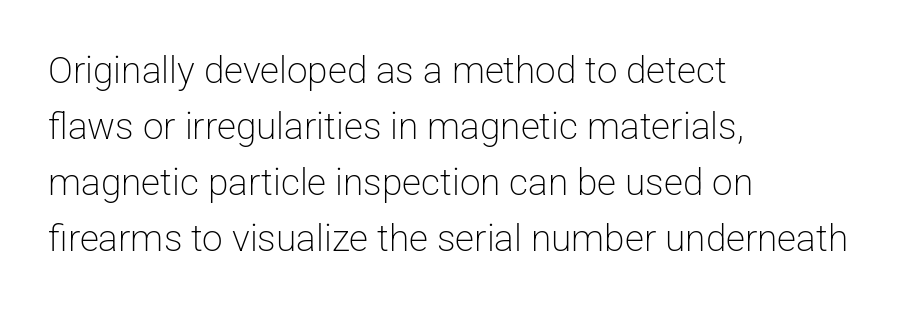
The image shows 37 px light sans-serif type, upright; set left-aligned, normal line spacing (1.51x), normal letter spacing, not underlined; low stroke contrast and a medium x-height.
